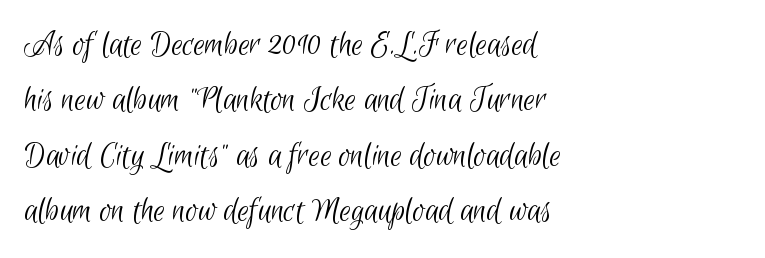
Q: Is the text bold? A: No.
Q: Is the typeface a serif or a sans-serif typeface? A: Sans-serif.
Q: Is the text underlined? A: No.
Q: How is the paragraph aligned? A: Left-aligned.
Q: Is the spacing between letters normal or unusually wide? A: Normal.
Q: Is the spacing between lines tight, normal or loose? A: Normal.
Q: Width (condensed, normal, or wide)? A: Condensed.
Q: Stroke contrast? A: Low.
Q: x-height? A: Small.
Q: Monospaced? A: No.
